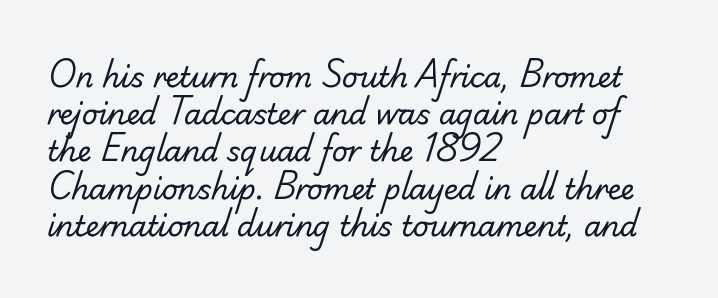
The strokes are not fattened; the text isn't bold. Nothing unusual about the tracking: characters are spaced as the font intends. The specimen omits any rule beneath the text block's lines. In terms of letterform style, serifs are entirely absent. Think of a printed novel: that variable character pitch is what you see here.
